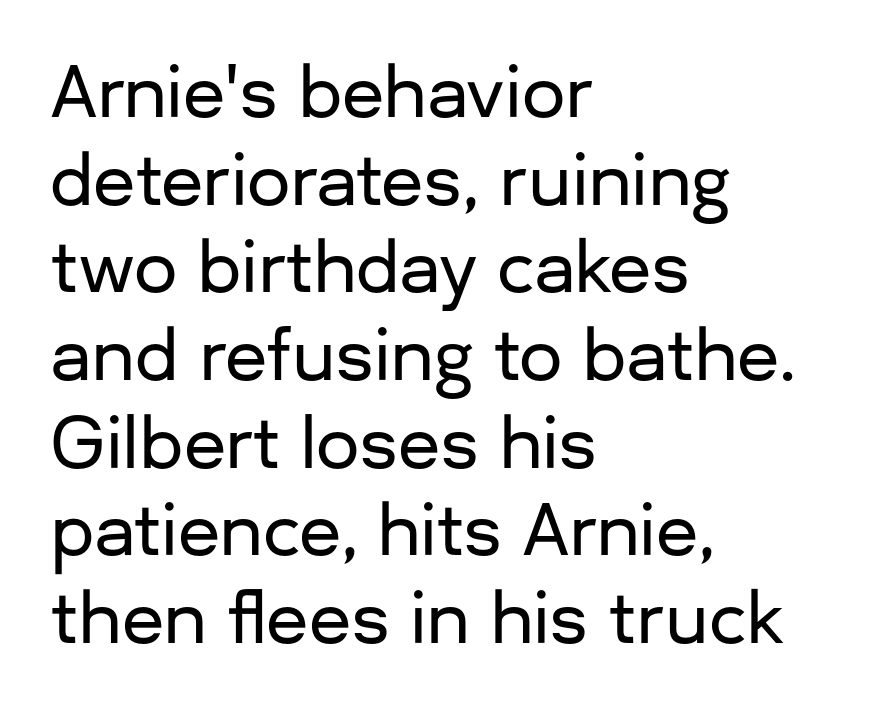
{"serif": "no", "italic": "no", "width": "normal", "stroke_contrast": "low", "x_height": "medium", "monospaced": "no", "underline": "no", "align": "left", "line_spacing": "normal", "line_spacing_ratio": 1.27, "letter_spacing": "normal", "letter_spacing_em": 0.0, "glyph_px": 69}
